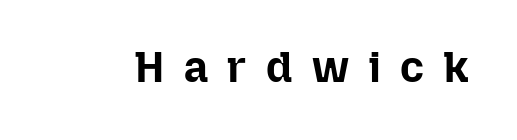
The image shows 43 px bold type, upright; set unusually wide letter spacing (+0.46 em), not underlined; low stroke contrast and a medium x-height.
